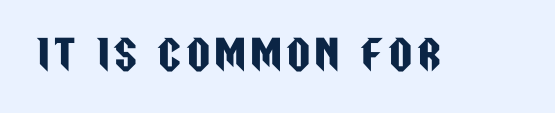
Q: Is the text italic (slanted)? A: No, it is upright.
Q: Is the typeface a serif or a sans-serif typeface? A: Sans-serif.
Q: Is the text underlined? A: No.
Q: Width (condensed, normal, or wide)? A: Condensed.
Q: Stroke contrast? A: Low.
Q: x-height? A: Large.
Q: Monospaced? A: No.
